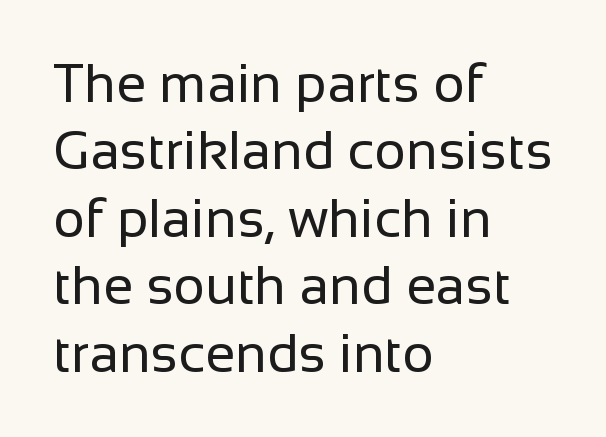
A light-to-regular cut is what we see here. Lines of text with bare space underneath. Nope, not italic — everything's standing straight. Examine the stroke ends and you'll find no serifs. The block of text has a typical density, with ordinary space between rows. A typesetter would call this zero additional tracking.
